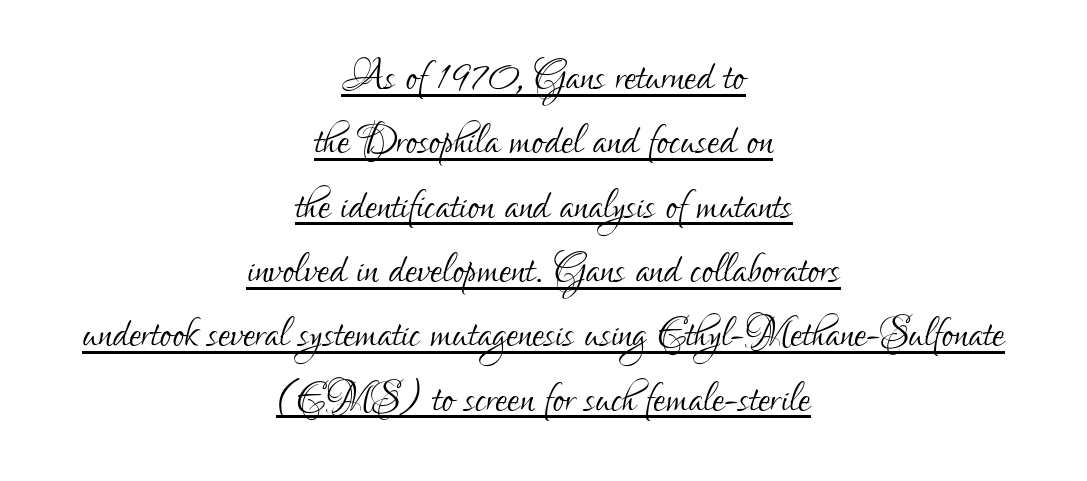
{"serif": "no", "bold": "no", "weight": "light", "width": "condensed", "stroke_contrast": "low", "x_height": "small", "monospaced": "no", "underline": "yes", "align": "center", "line_spacing_ratio": 1.17, "letter_spacing": "normal", "letter_spacing_em": 0.0, "glyph_px": 55}
